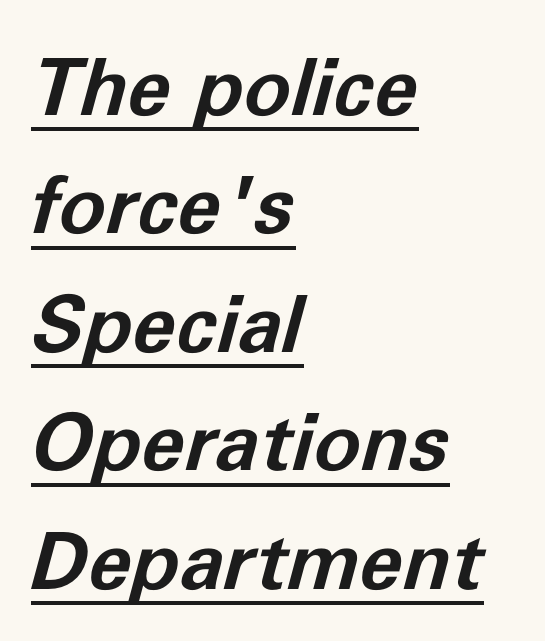
The image shows 79 px bold type, italic (leaning right); set left-aligned, normal line spacing (1.5x), normal letter spacing, underlined; low stroke contrast and a medium x-height.
